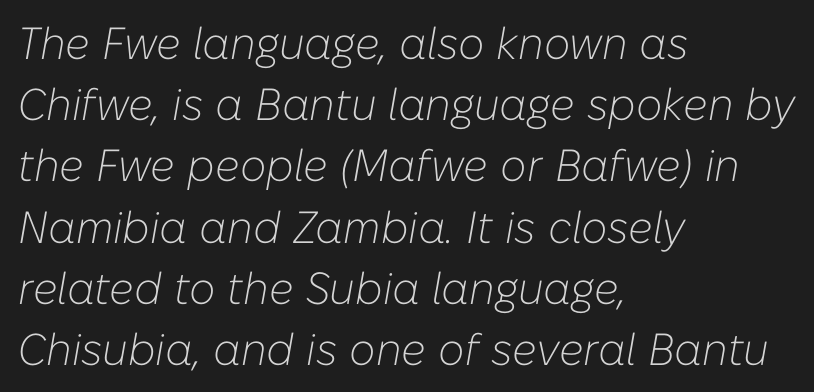
Q: Is the text bold? A: No.
Q: Is the text italic (slanted)? A: Yes, it leans right by about 10 degrees.
Q: Is the text underlined? A: No.
Q: How is the paragraph aligned? A: Left-aligned.
Q: Is the spacing between letters normal or unusually wide? A: Normal.
Q: Is the spacing between lines tight, normal or loose? A: Normal.
Q: Width (condensed, normal, or wide)? A: Normal.
Q: Stroke contrast? A: Low.
Q: x-height? A: Medium.
Q: Monospaced? A: No.
